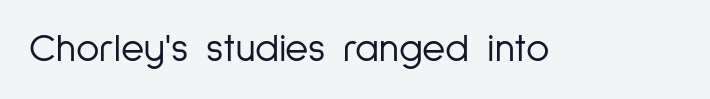
{"serif": "no", "italic": "no", "bold": "no", "weight": "light", "width": "condensed", "stroke_contrast": "low", "x_height": "medium", "monospaced": "no", "underline": "no", "letter_spacing": "normal", "letter_spacing_em": 0.0, "glyph_px": 40}
